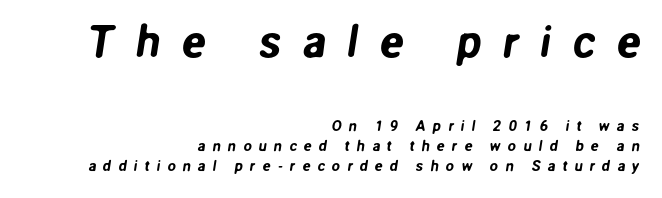
{"serif": "no", "width": "normal", "stroke_contrast": "low", "x_height": "medium", "monospaced": "no", "underline": "no", "align": "right", "line_spacing": "normal", "line_spacing_ratio": 1.33, "letter_spacing": "wide", "letter_spacing_em": 0.46, "larger_block": "first", "size_ratio": 3.0, "glyph_px": 45}
